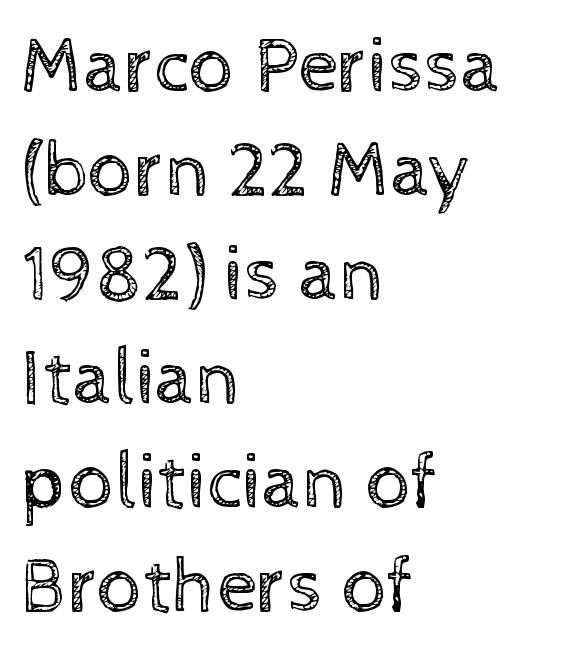
{"italic": "no", "bold": "no", "weight": "regular", "width": "normal", "x_height": "medium", "monospaced": "no", "underline": "no", "align": "left", "line_spacing": "normal", "line_spacing_ratio": 1.3, "letter_spacing": "normal", "letter_spacing_em": 0.0, "glyph_px": 80}
